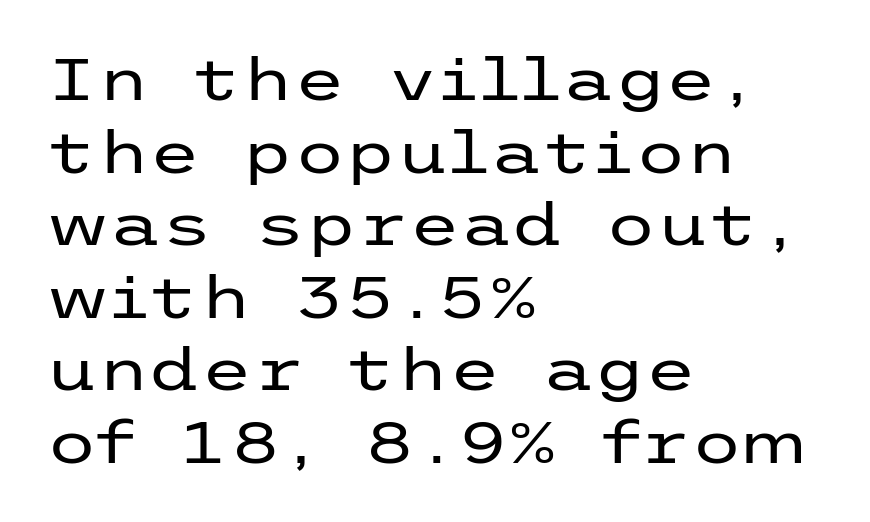
If you drew a ruler down the left edge, every line would touch it. Has an underline been added? It has not. Serif or sans? Sans — the stroke terminals are bare. The letterforms sit shoulder to shoulder at normal distance. Rendered with straight, roman letterforms. These glyphs show unthickened strokes, regular width or finer.
